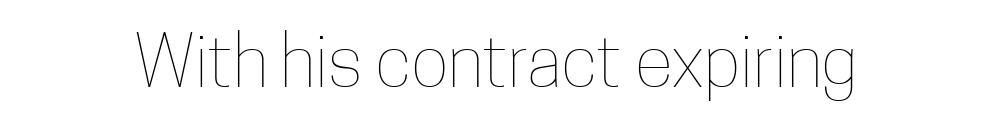
Q: Is the text bold? A: No.
Q: Is the text italic (slanted)? A: No, it is upright.
Q: Is the text underlined? A: No.
Q: Is the spacing between letters normal or unusually wide? A: Normal.
Q: Width (condensed, normal, or wide)? A: Condensed.
Q: Stroke contrast? A: Low.
Q: x-height? A: Medium.
Q: Monospaced? A: No.
